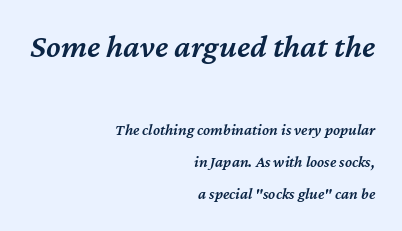
Q: Is the text bold? A: Semi-bold.
Q: Is the text italic (slanted)? A: Yes, it leans right by about 12 degrees.
Q: Is the text underlined? A: No.
Q: How is the paragraph aligned? A: Right-aligned.
Q: Is the spacing between letters normal or unusually wide? A: Normal.
Q: Is the spacing between lines tight, normal or loose? A: Loose.
Q: Which block of text is set in a larger size, the first (top) or the second (bottom)? A: The first (top) one.
Q: Width (condensed, normal, or wide)? A: Normal.
Q: Stroke contrast? A: Medium.
Q: x-height? A: Medium.
Q: Monospaced? A: No.
